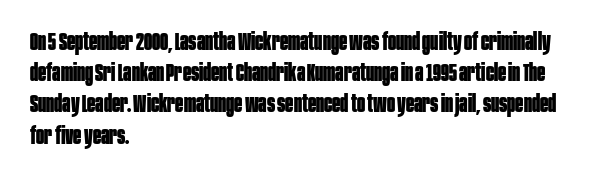
Every letter is thick-stroked: bold, no question. Line starts are locked; line ends wander. What's the leading like? Ordinary, nothing unusual. Glance below the letters and you will spot only blank space.
